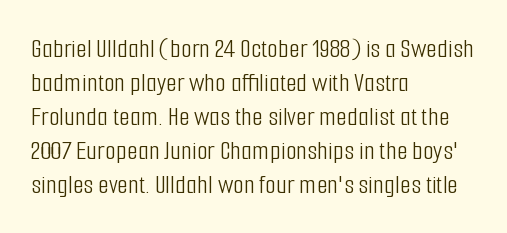
Q: Is the text bold? A: No.
Q: Is the text italic (slanted)? A: No, it is upright.
Q: Is the typeface a serif or a sans-serif typeface? A: Sans-serif.
Q: Is the text underlined? A: No.
Q: How is the paragraph aligned? A: Left-aligned.
Q: Is the spacing between letters normal or unusually wide? A: Normal.
Q: Width (condensed, normal, or wide)? A: Condensed.
Q: Stroke contrast? A: Low.
Q: x-height? A: Medium.
Q: Monospaced? A: No.
